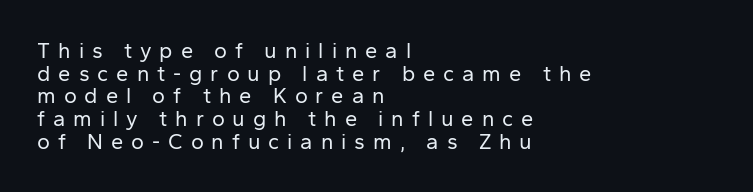
{"italic": "no", "bold": "no", "underline": "no", "align": "left", "line_spacing": "tight", "line_spacing_ratio": 1.03, "letter_spacing": "wide", "letter_spacing_em": 0.36, "glyph_px": 22}
